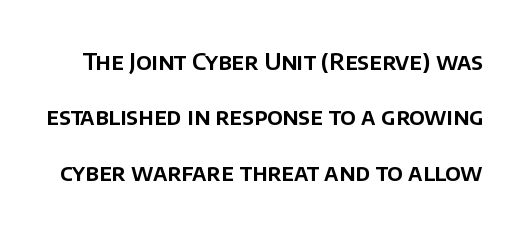
{"italic": "no", "underline": "no", "line_spacing": "loose", "line_spacing_ratio": 2.41, "letter_spacing": "normal", "letter_spacing_em": 0.0, "glyph_px": 23}
